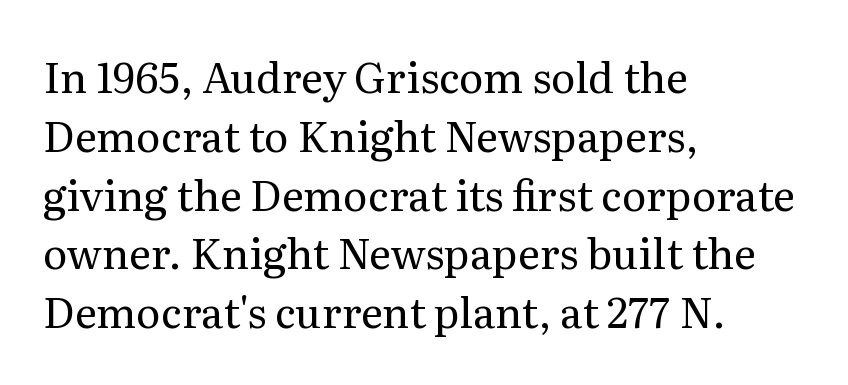
Weight class: somewhere from thin through regular. You could call the tracking neutral — neither tight nor loose. Layout note: lines flush left. The face used here is proportionally spaced, like ordinary book or web type. Lines of text with bare space underneath. Every character sits straight up, as roman type does.
